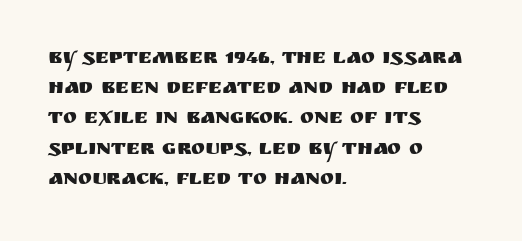
Q: Is the text italic (slanted)? A: No, it is upright.
Q: Is the text underlined? A: No.
Q: How is the paragraph aligned? A: Left-aligned.
Q: Is the spacing between letters normal or unusually wide? A: Normal.
Q: Is the spacing between lines tight, normal or loose? A: Normal.
